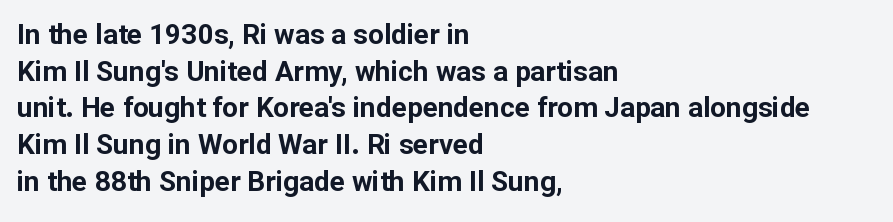
Compared with typical paragraphs, the rows here are spaced about the same. Is this a fixed-width face? No — the glyphs have proportional, varying widths. The line texture is even and compact thanks to regular tracking. Each glyph is drawn with heavy, bold strokes.
